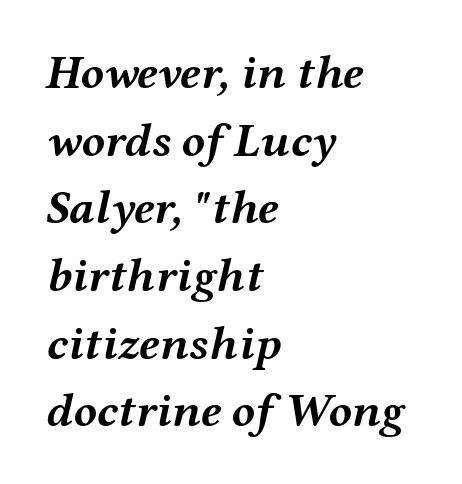
The image shows 48 px semibold, wide type, italic (leaning right); set left-aligned, normal line spacing (1.41x), normal letter spacing, not underlined; medium stroke contrast and a medium x-height.
